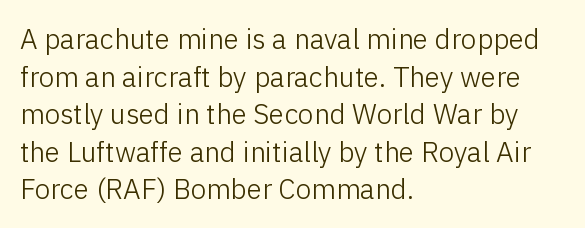
Is this a heavy cut? Hardly; it is regular or lighter. These lines sit exactly where default settings would place them. Look at the tracking — it's just the regular setting, nothing added. The ragged edge is on the right, which tells us the setting is flush left. Character widths vary here, with narrow letters taking less room than wide ones. Nope, not italic — everything's standing straight.
